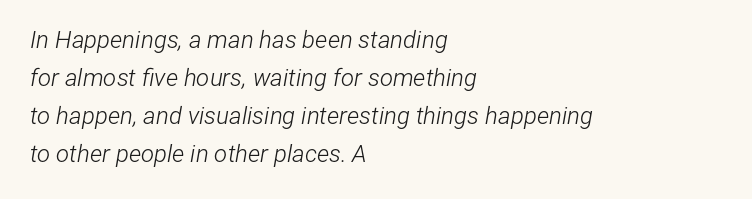
These lines are set flush left with a ragged right edge. The baseline area is clear. The line-height multiplier appears to be the usual default. The specimen reads as italic at a glance. No heavy texture on the line: the type isn't bold.
